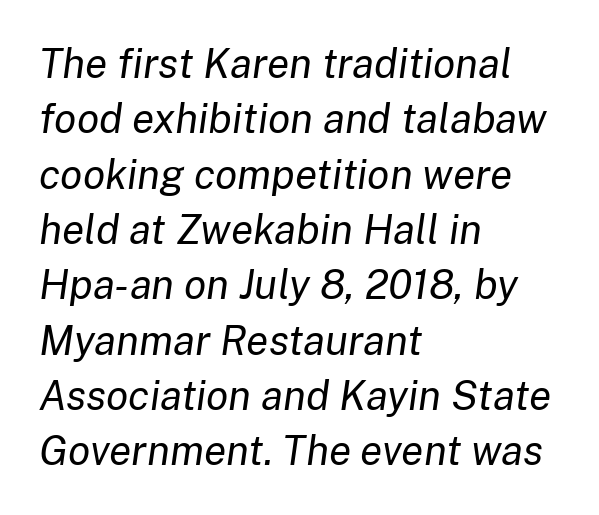
Q: Is the text bold? A: No.
Q: Is the text italic (slanted)? A: Yes, it leans right by about 8 degrees.
Q: Is the text underlined? A: No.
Q: How is the paragraph aligned? A: Left-aligned.
Q: Is the spacing between letters normal or unusually wide? A: Normal.
Q: Is the spacing between lines tight, normal or loose? A: Normal.
Q: Width (condensed, normal, or wide)? A: Normal.
Q: Stroke contrast? A: Low.
Q: x-height? A: Medium.
Q: Monospaced? A: No.
